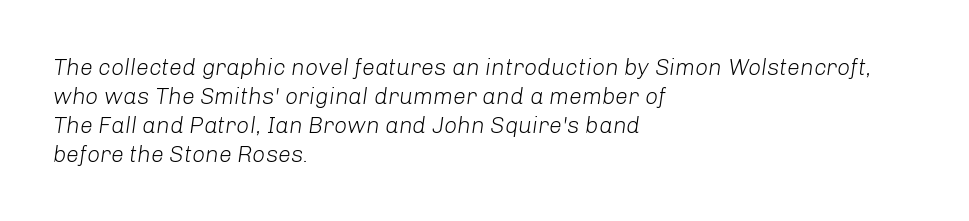
The image shows 23 px text type, italic (leaning right); set left-aligned, normal line spacing (1.26x), normal letter spacing, not underlined.
